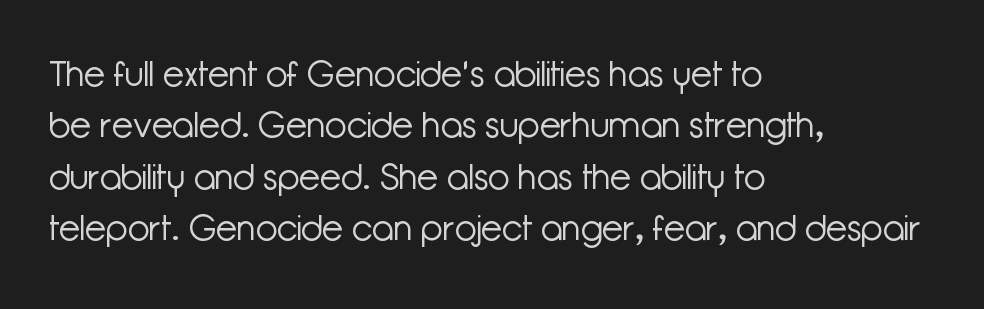
Q: Is the text bold? A: No.
Q: Is the text italic (slanted)? A: No, it is upright.
Q: Is the typeface a serif or a sans-serif typeface? A: Sans-serif.
Q: Is the text underlined? A: No.
Q: How is the paragraph aligned? A: Left-aligned.
Q: Is the spacing between letters normal or unusually wide? A: Normal.
Q: Is the spacing between lines tight, normal or loose? A: Normal.
Q: Width (condensed, normal, or wide)? A: Normal.
Q: Stroke contrast? A: Low.
Q: x-height? A: Medium.
Q: Monospaced? A: No.
